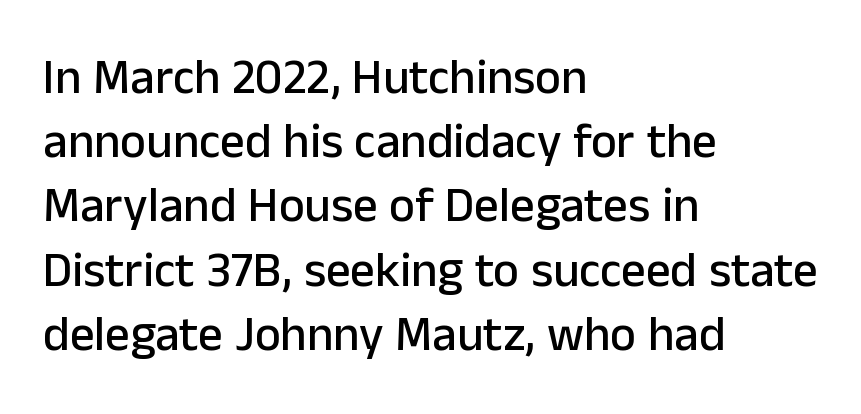
The image shows 49 px sans-serif type, upright; set left-aligned, normal line spacing (1.31x), normal letter spacing, not underlined; low stroke contrast and a medium x-height.
